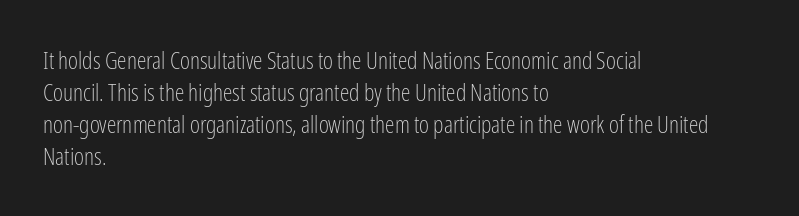
The image shows 24 px text type, upright; set left-aligned, normal line spacing (1.33x), normal letter spacing, not underlined.
